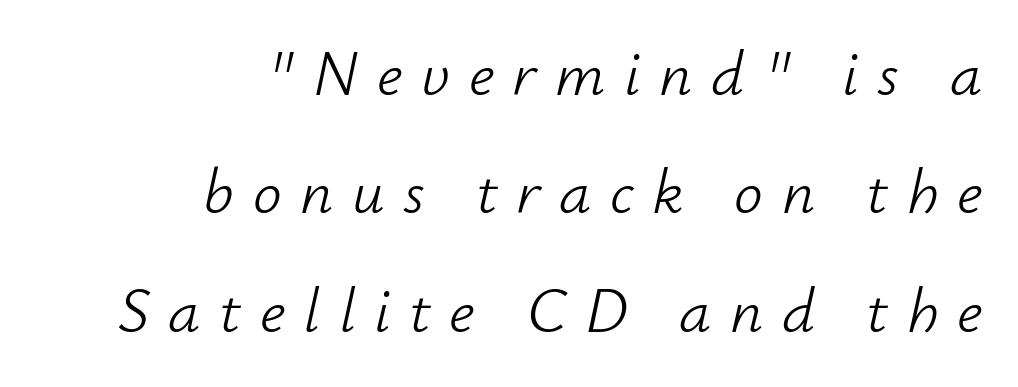
Q: Is the text bold? A: No.
Q: Is the text italic (slanted)? A: Yes, it leans right by about 12 degrees.
Q: Is the text underlined? A: No.
Q: How is the paragraph aligned? A: Right-aligned.
Q: Is the spacing between letters normal or unusually wide? A: Unusually wide.
Q: Width (condensed, normal, or wide)? A: Normal.
Q: Stroke contrast? A: Low.
Q: x-height? A: Small.
Q: Monospaced? A: No.
